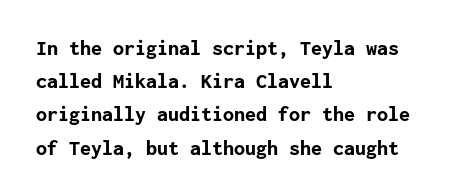
The image shows 22 px bold type, upright; set left-aligned, normal line spacing (1.51x), normal letter spacing, not underlined.
